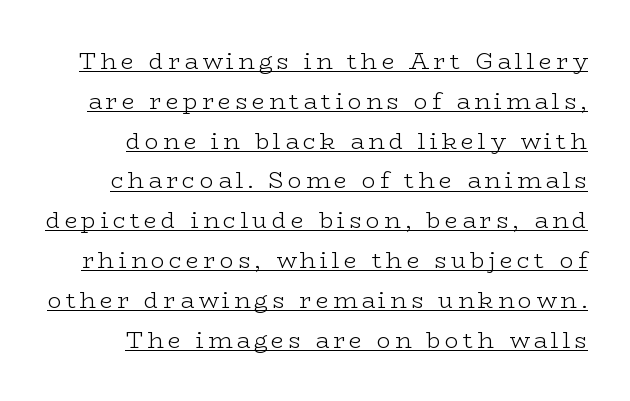
{"italic": "no", "bold": "no", "underline": "yes", "align": "right", "line_spacing_ratio": 1.73, "glyph_px": 23}
